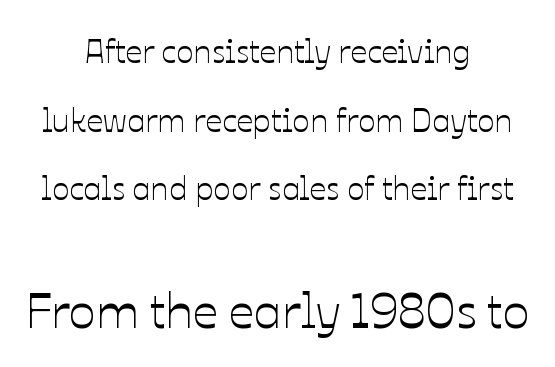
{"italic": "no", "width": "normal", "stroke_contrast": "low", "x_height": "medium", "monospaced": "no", "underline": "no", "align": "center", "line_spacing": "loose", "line_spacing_ratio": 2.08, "letter_spacing": "normal", "letter_spacing_em": 0.0, "larger_block": "second", "size_ratio": 1.52, "glyph_px": 50}
